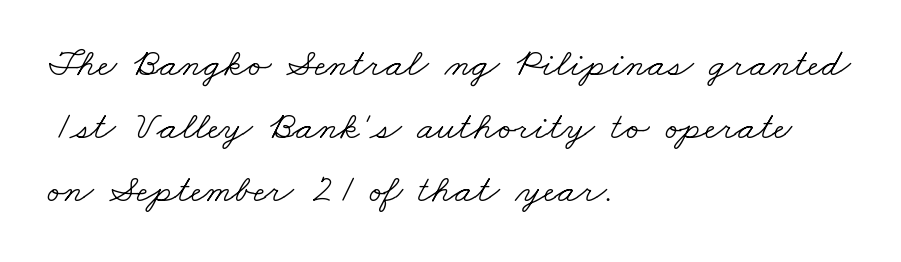
{"serif": "yes", "bold": "no", "weight": "light", "width": "wide", "stroke_contrast": "low", "x_height": "small", "monospaced": "no", "underline": "no", "align": "left", "line_spacing": "normal", "line_spacing_ratio": 1.57, "letter_spacing": "normal", "letter_spacing_em": 0.0, "glyph_px": 40}
